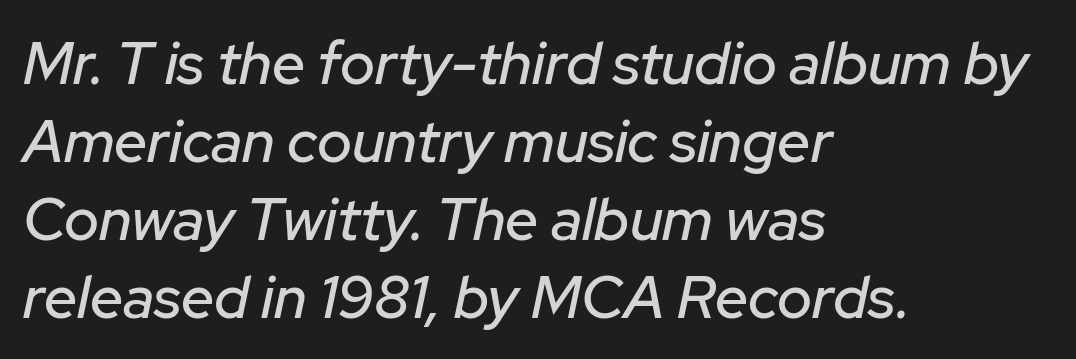
{"italic": "yes", "lean": "right", "slant_degrees": 12, "width": "normal", "stroke_contrast": "low", "x_height": "medium", "monospaced": "no", "underline": "no", "align": "left", "line_spacing": "normal", "line_spacing_ratio": 1.32, "letter_spacing": "normal", "letter_spacing_em": 0.0, "glyph_px": 59}
